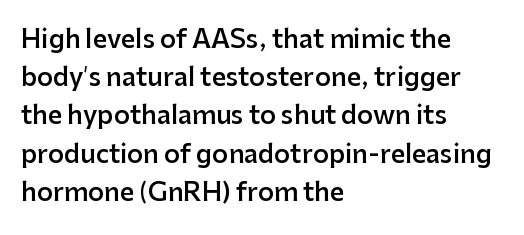
{"italic": "no", "bold": "semi", "underline": "no", "align": "left", "line_spacing": "normal", "line_spacing_ratio": 1.53, "letter_spacing": "normal", "letter_spacing_em": 0.0, "glyph_px": 25}
